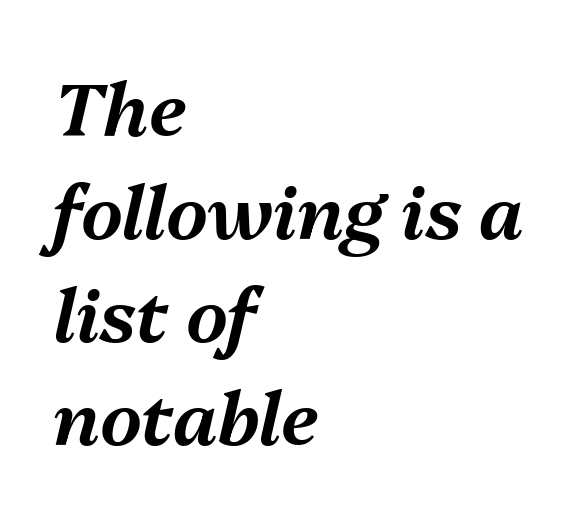
Regular leading. Plain, unruled lines of type. Varying glyph widths throughout — classic text-font behaviour. This sample uses plain, unmodified letter spacing.
